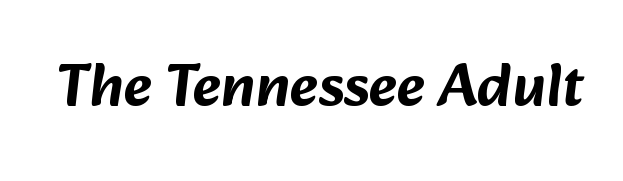
The passage shown is typed in a proportional face where columns would drift. Between one letter and the next there's only the usual sliver of space. The letters carry no serifs — their stems end cleanly without finishing strokes. Clear beneath every line of the passage.
